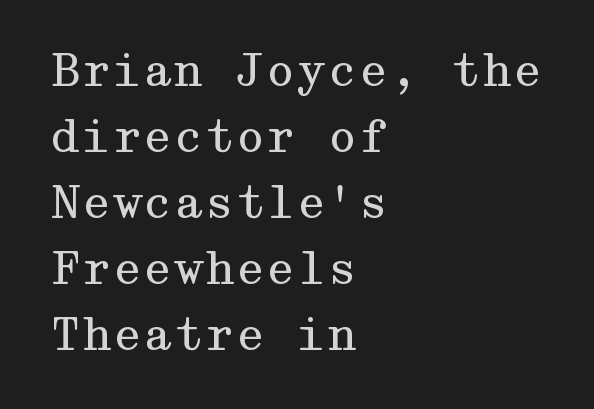
The image shows 44 px regular-weight, wide serif type, upright; set left-aligned, normal line spacing (1.5x), normal letter spacing, not underlined; medium stroke contrast and a medium x-height.
